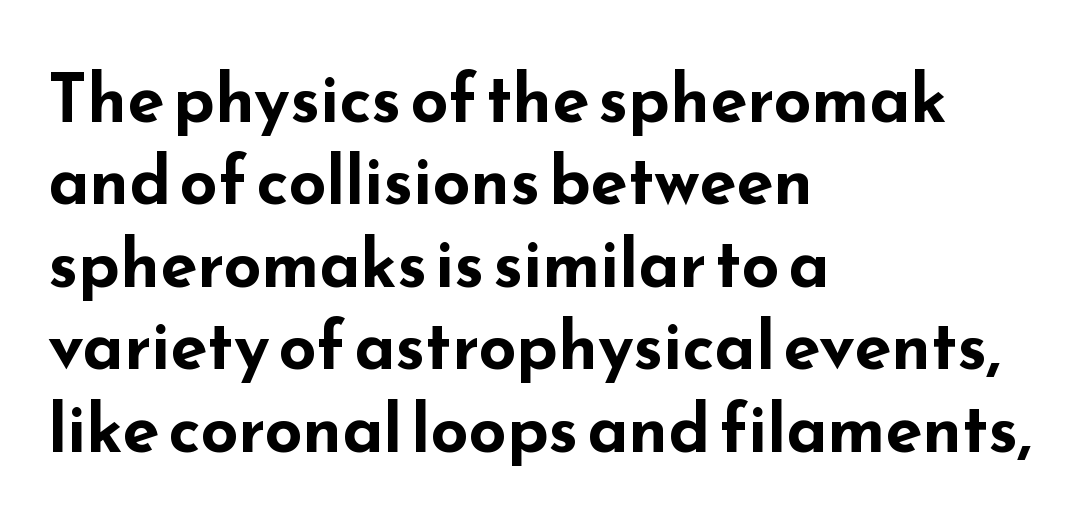
The image shows 67 px bold, wide sans-serif type, upright; set left-aligned, line spacing 1.23x, normal letter spacing, not underlined; low stroke contrast and a small x-height.
